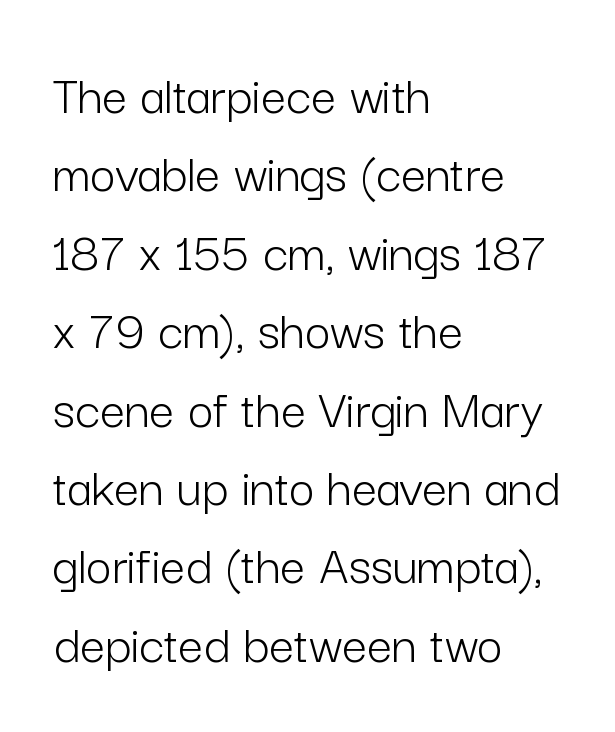
The image shows 56 px light sans-serif type, upright; set left-aligned, normal line spacing (1.4x), normal letter spacing, not underlined; low stroke contrast and a medium x-height.
